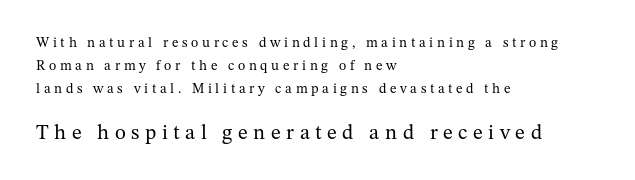
Q: Is the text bold? A: No.
Q: Is the text italic (slanted)? A: No, it is upright.
Q: Is the text underlined? A: No.
Q: How is the paragraph aligned? A: Left-aligned.
Q: Is the spacing between letters normal or unusually wide? A: Unusually wide.
Q: Is the spacing between lines tight, normal or loose? A: Normal.
Q: Which block of text is set in a larger size, the first (top) or the second (bottom)? A: The second (bottom) one.
